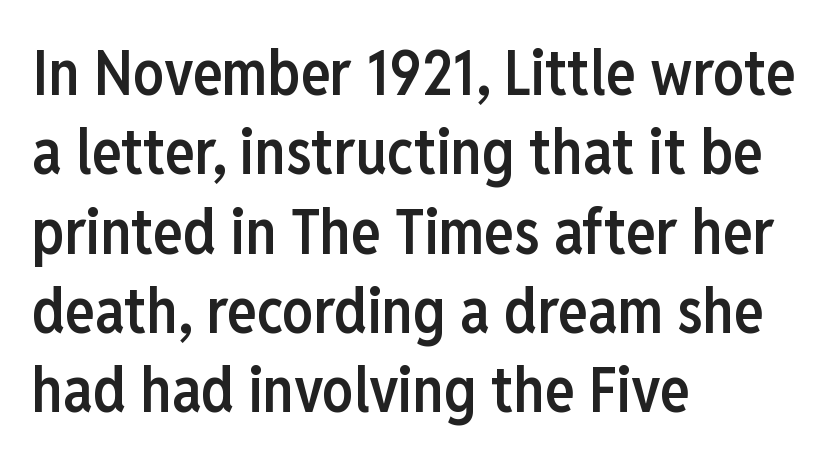
The image shows 62 px semibold, condensed sans-serif type, upright; set left-aligned, normal line spacing (1.28x), normal letter spacing, not underlined; low stroke contrast and a medium x-height.
